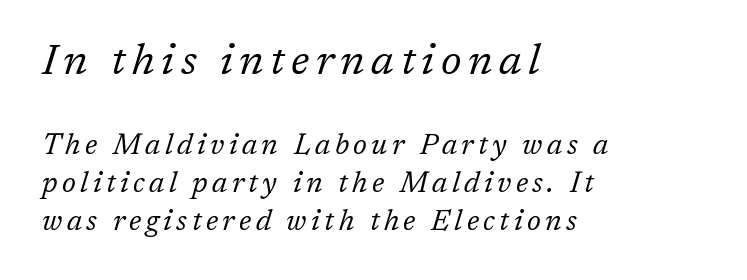
The image shows 43 px regular-weight serif type, italic (leaning right); set left-aligned, normal line spacing (1.3x), not underlined; the first (top) block is 1.48x larger; low stroke contrast and a medium x-height.
